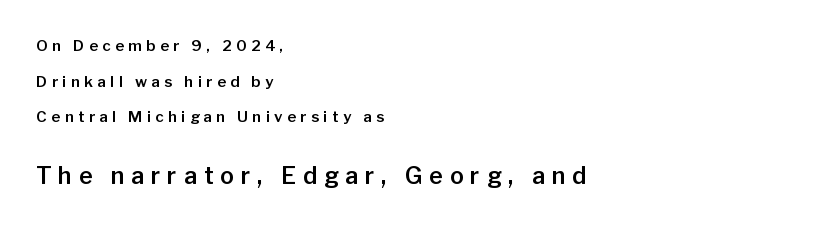
Q: Is the text italic (slanted)? A: No, it is upright.
Q: Is the text underlined? A: No.
Q: How is the paragraph aligned? A: Left-aligned.
Q: Is the spacing between letters normal or unusually wide? A: Unusually wide.
Q: Is the spacing between lines tight, normal or loose? A: Loose.
Q: Which block of text is set in a larger size, the first (top) or the second (bottom)? A: The second (bottom) one.
